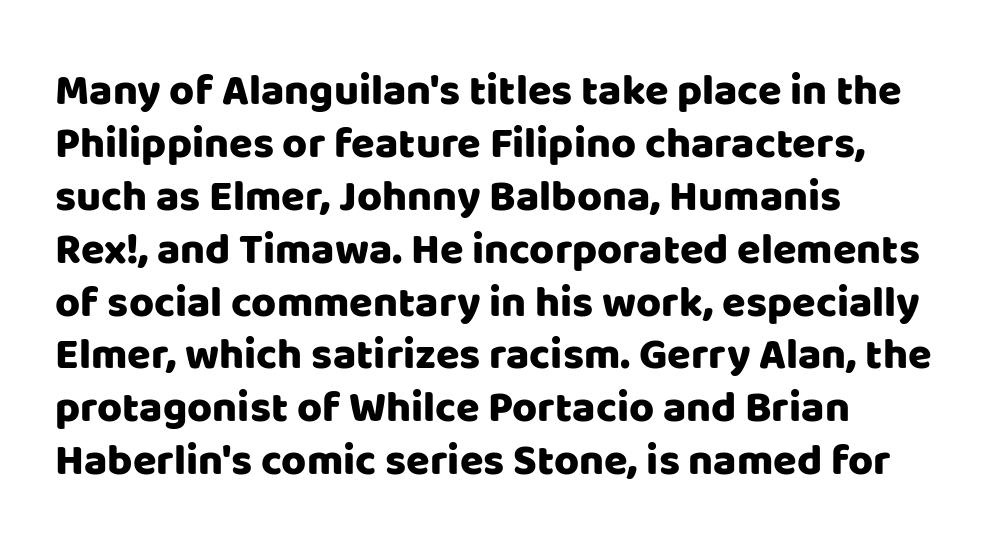
In terms of letterform style, serifs are entirely absent. Character widths vary here, with narrow letters taking less room than wide ones. The horizontal fit of the characters is conventional and even. The font's upright variant was chosen for this text.
